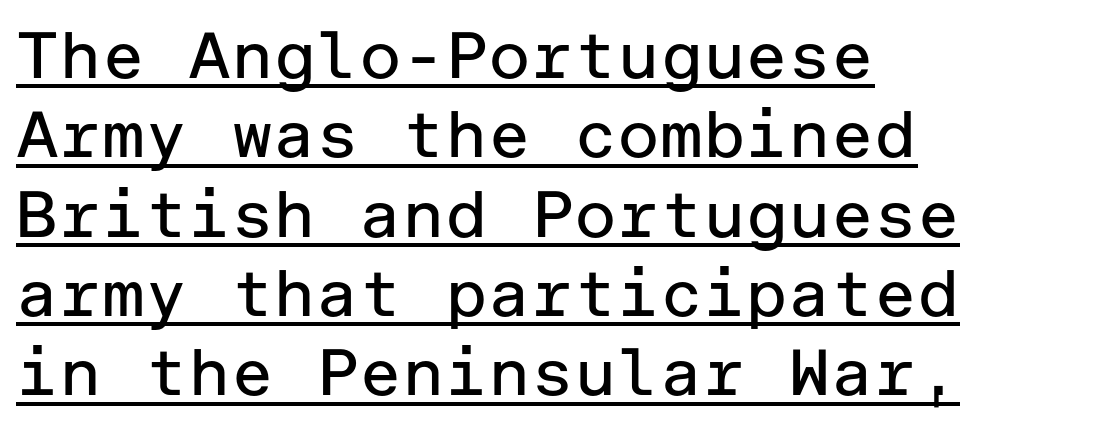
The image shows 65 px regular-weight sans-serif type, upright; set left-aligned, line spacing 1.22x, normal letter spacing, underlined; low stroke contrast and a medium x-height.
